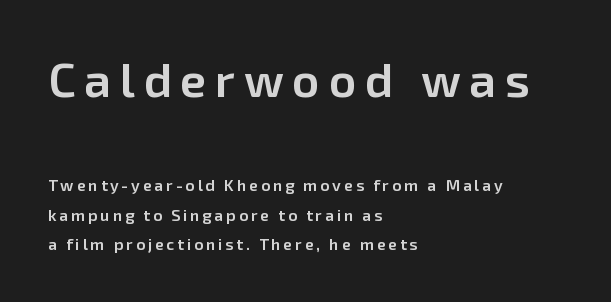
Q: Is the text bold? A: Semi-bold.
Q: Is the text italic (slanted)? A: No, it is upright.
Q: Is the typeface a serif or a sans-serif typeface? A: Sans-serif.
Q: Is the text underlined? A: No.
Q: How is the paragraph aligned? A: Left-aligned.
Q: Which block of text is set in a larger size, the first (top) or the second (bottom)? A: The first (top) one.
Q: Width (condensed, normal, or wide)? A: Normal.
Q: Stroke contrast? A: Low.
Q: x-height? A: Medium.
Q: Monospaced? A: No.
